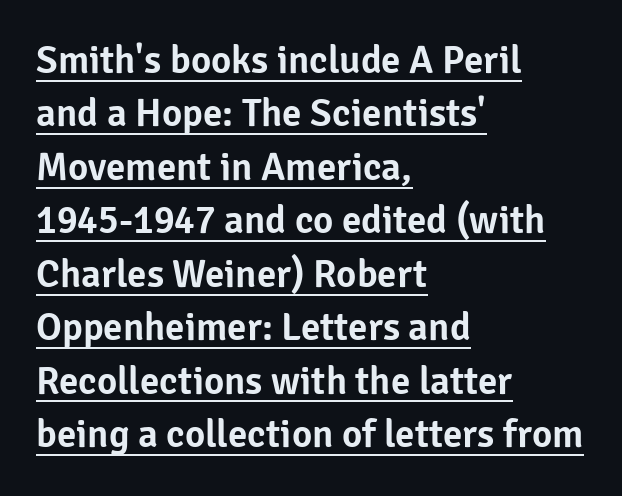
{"serif": "no", "italic": "no", "width": "normal", "stroke_contrast": "low", "x_height": "medium", "monospaced": "no", "underline": "yes", "align": "left", "line_spacing": "normal", "line_spacing_ratio": 1.37, "letter_spacing": "normal", "letter_spacing_em": 0.0, "glyph_px": 39}
